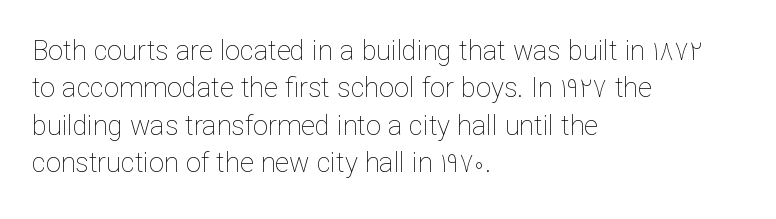
Interline gaps are of average width in this sample. Inter-character spacing is left at the font's built-in metrics. If you drew a line through each stem, it would be perfectly vertical. Words float on clear page, feet unadorned. Each line starts at the same left margin while the right side varies.
